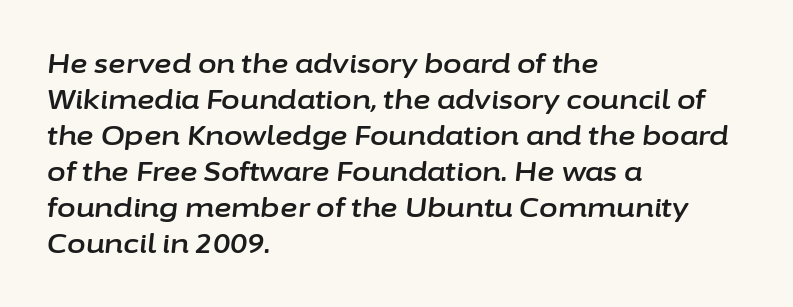
{"italic": "yes", "lean": "right", "slant_degrees": 6, "underline": "no", "align": "left", "line_spacing": "normal", "line_spacing_ratio": 1.33, "letter_spacing": "normal", "letter_spacing_em": 0.0, "glyph_px": 27}
